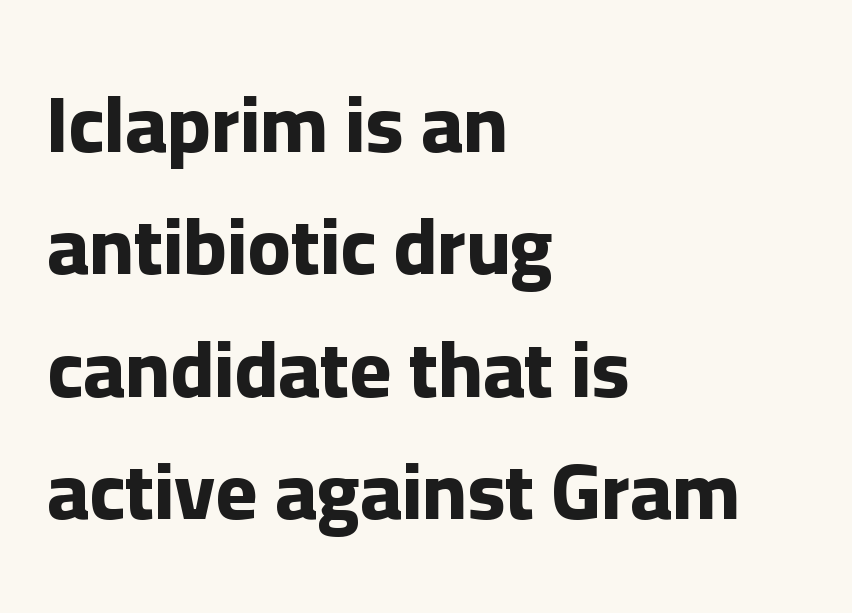
The image shows 80 px bold sans-serif type, upright; set left-aligned, normal line spacing (1.53x), normal letter spacing, not underlined; low stroke contrast and a medium x-height.
